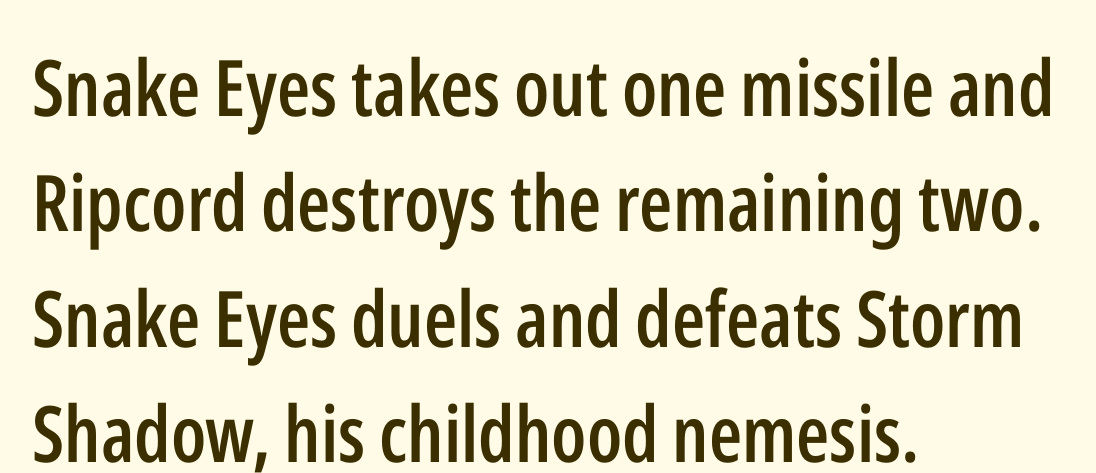
Q: Is the text bold? A: Semi-bold.
Q: Is the text italic (slanted)? A: No, it is upright.
Q: Is the typeface a serif or a sans-serif typeface? A: Sans-serif.
Q: Is the text underlined? A: No.
Q: How is the paragraph aligned? A: Left-aligned.
Q: Is the spacing between letters normal or unusually wide? A: Normal.
Q: Is the spacing between lines tight, normal or loose? A: Normal.
Q: Width (condensed, normal, or wide)? A: Condensed.
Q: Stroke contrast? A: Low.
Q: x-height? A: Medium.
Q: Monospaced? A: No.
